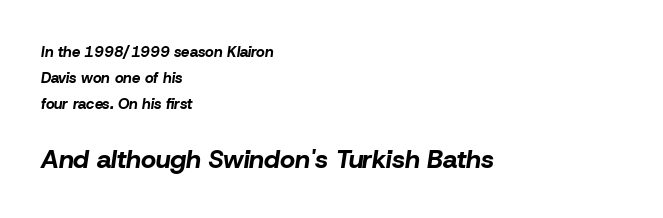
The image shows 26 px bold type, italic (leaning right); set left-aligned, line spacing 1.75x, normal letter spacing, not underlined; the second (bottom) block is 1.73x larger.
